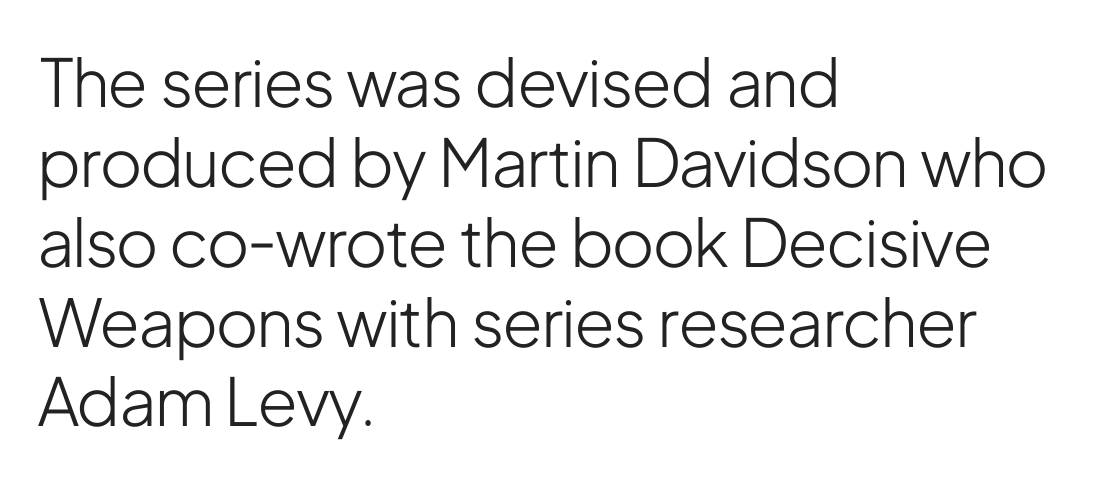
Nothing unusual about the tracking: characters are spaced as the font intends. A typesetter would label this face a sans. Varying glyph widths throughout — classic text-font behaviour. The text block is weighted toward the left margin, trailing off unevenly rightward. Plain, unruled lines of type. Nothing heavy about these letters — not bold at all.
